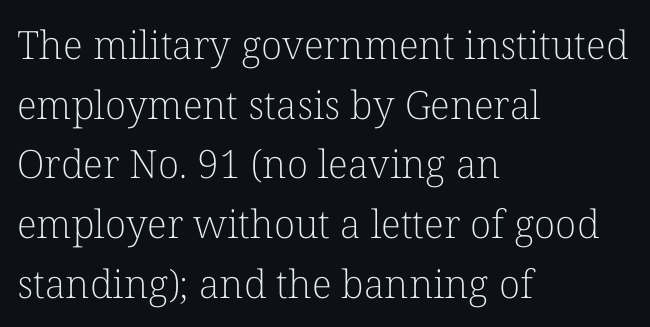
{"serif": "yes", "italic": "no", "bold": "no", "weight": "light", "width": "normal", "stroke_contrast": "low", "x_height": "medium", "monospaced": "no", "underline": "no", "align": "left", "line_spacing": "normal", "line_spacing_ratio": 1.53, "letter_spacing": "normal", "letter_spacing_em": 0.0, "glyph_px": 39}
